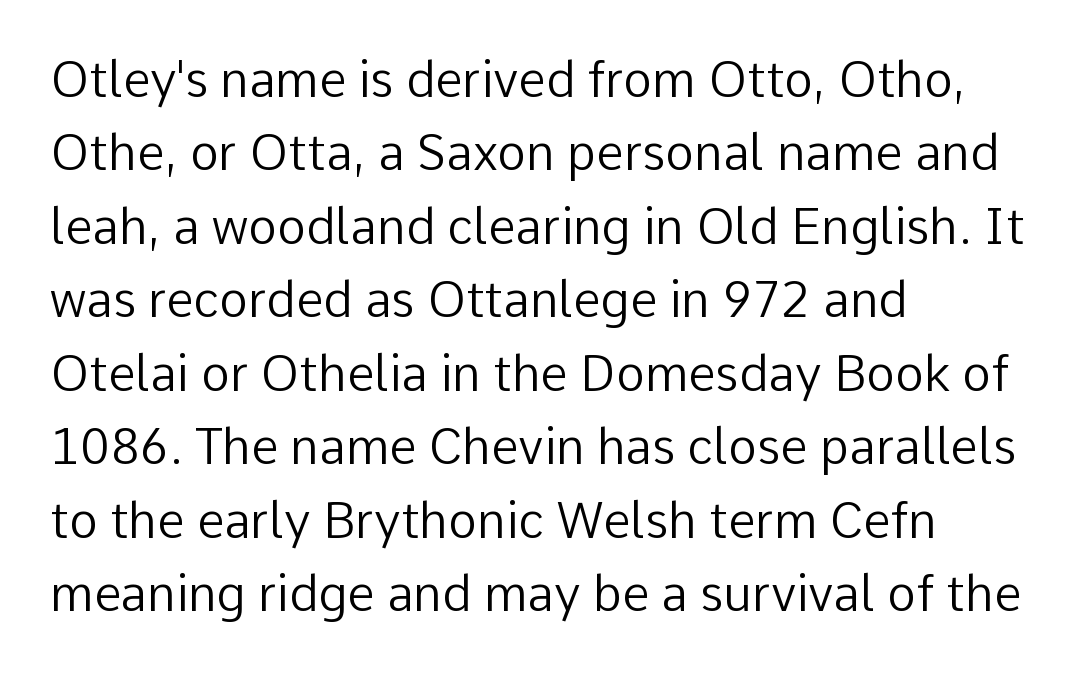
Q: Is the text bold? A: No.
Q: Is the text italic (slanted)? A: No, it is upright.
Q: Is the typeface a serif or a sans-serif typeface? A: Sans-serif.
Q: Is the text underlined? A: No.
Q: How is the paragraph aligned? A: Left-aligned.
Q: Is the spacing between letters normal or unusually wide? A: Normal.
Q: Is the spacing between lines tight, normal or loose? A: Normal.
Q: Width (condensed, normal, or wide)? A: Normal.
Q: Stroke contrast? A: Low.
Q: x-height? A: Medium.
Q: Monospaced? A: No.
